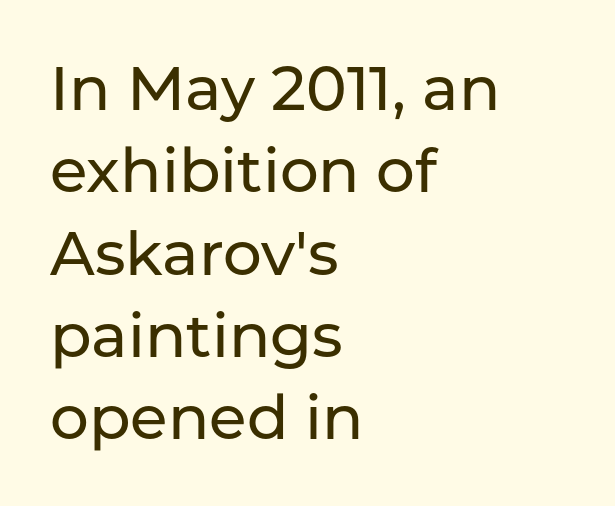
Q: Is the text italic (slanted)? A: No, it is upright.
Q: Is the typeface a serif or a sans-serif typeface? A: Sans-serif.
Q: Is the text underlined? A: No.
Q: How is the paragraph aligned? A: Left-aligned.
Q: Is the spacing between letters normal or unusually wide? A: Normal.
Q: Is the spacing between lines tight, normal or loose? A: Normal.
Q: Width (condensed, normal, or wide)? A: Normal.
Q: Stroke contrast? A: Low.
Q: x-height? A: Medium.
Q: Monospaced? A: No.
